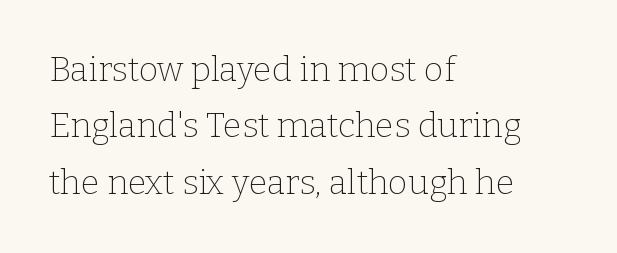
The image shows 34 px thin serif type, upright; set left-aligned, normal line spacing (1.66x), normal letter spacing, not underlined; low stroke contrast and a medium x-height.
